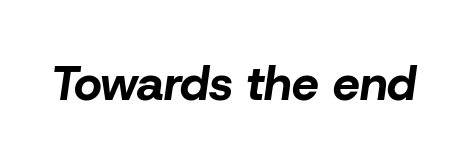
The image shows 48 px bold type, italic (leaning right); set normal letter spacing, not underlined; low stroke contrast and a medium x-height.
